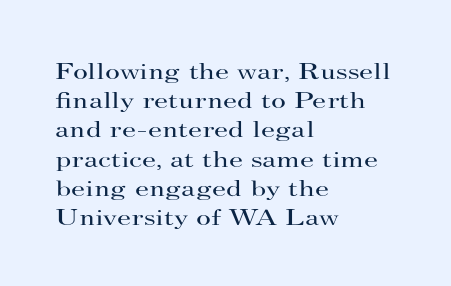
The image shows 23 px text type, upright; set left-aligned, normal line spacing (1.27x), normal letter spacing, not underlined.
